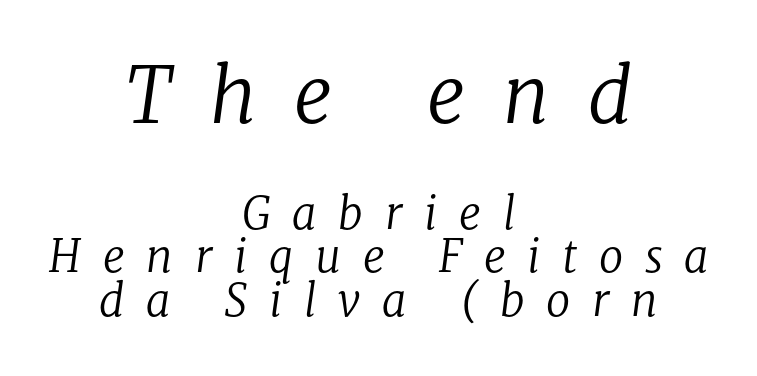
The image shows 77 px regular-weight serif type, italic (leaning right); set centered, tight line spacing (0.99x), unusually wide letter spacing (+0.49 em), not underlined; the first (top) block is 1.75x larger; low stroke contrast and a medium x-height.
